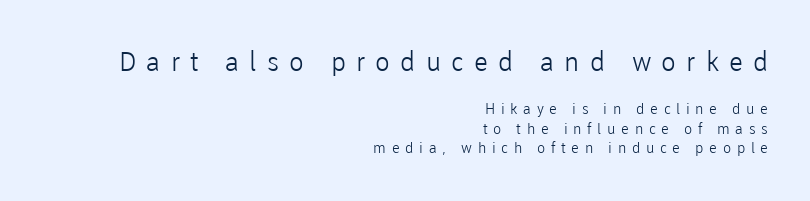
Q: Is the text bold? A: No.
Q: Is the text italic (slanted)? A: No, it is upright.
Q: Is the text underlined? A: No.
Q: How is the paragraph aligned? A: Right-aligned.
Q: Is the spacing between letters normal or unusually wide? A: Unusually wide.
Q: Is the spacing between lines tight, normal or loose? A: Normal.
Q: Which block of text is set in a larger size, the first (top) or the second (bottom)? A: The first (top) one.
